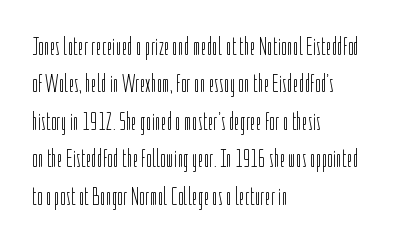
In CSS terms this would be text-align: left. Descenders are the only things crossing below the line. One glance says typical: line gaps are just what's usual. This is the regular roman posture of the typeface.
